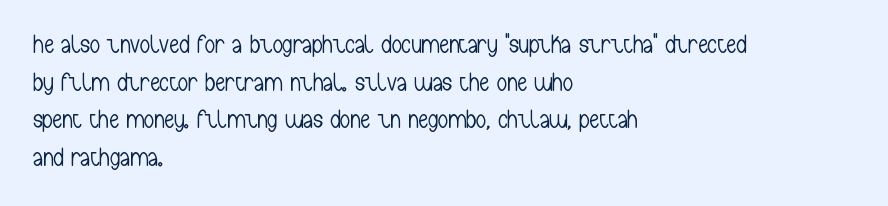
The image shows 25 px text type, upright; set left-aligned, normal line spacing (1.51x), normal letter spacing, not underlined.
